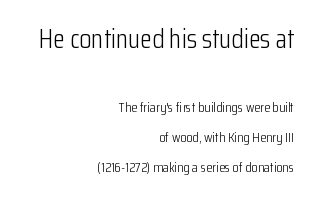
The words here are not underlined. This rendering leaves character spacing at its baseline value. This is roman type, the default non-slanted kind. Short and long lines alike share a common ending point at right. Look at the glyph heights: the upper group is clearly the bigger setting.
